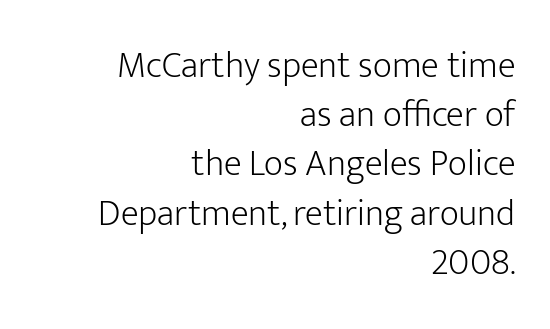
Words appear dense and cohesive because spacing is normal. Is the stroke heavy? The answer is a plain regular-or-lighter. A flush-right, rag-left setting is used for this passage. The line-height multiplier appears to be the usual default.
